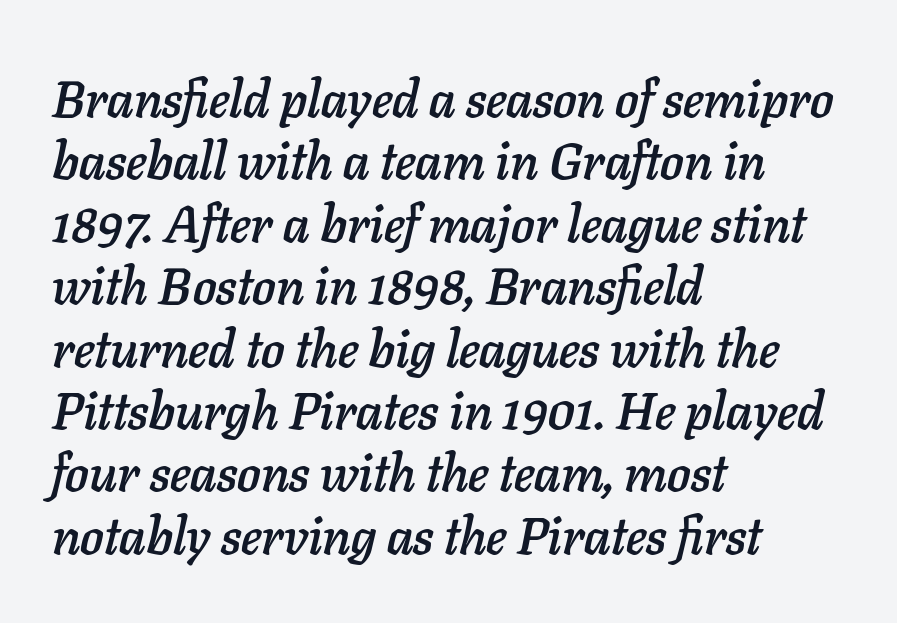
Q: Is the text italic (slanted)? A: Yes, it leans right by about 11 degrees.
Q: Is the text underlined? A: No.
Q: How is the paragraph aligned? A: Left-aligned.
Q: Is the spacing between letters normal or unusually wide? A: Normal.
Q: Width (condensed, normal, or wide)? A: Normal.
Q: Stroke contrast? A: Low.
Q: x-height? A: Medium.
Q: Monospaced? A: No.
